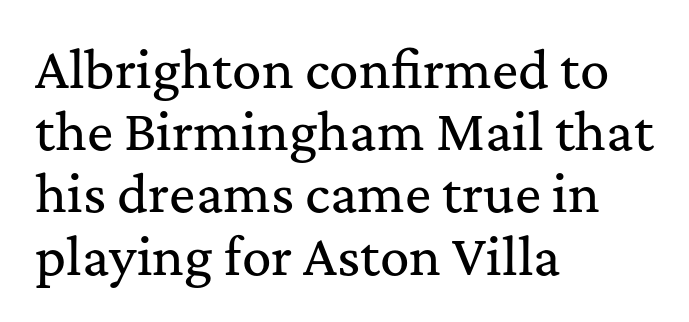
Q: Is the text italic (slanted)? A: No, it is upright.
Q: Is the typeface a serif or a sans-serif typeface? A: Serif.
Q: Is the text underlined? A: No.
Q: How is the paragraph aligned? A: Left-aligned.
Q: Is the spacing between letters normal or unusually wide? A: Normal.
Q: Is the spacing between lines tight, normal or loose? A: Normal.
Q: Width (condensed, normal, or wide)? A: Normal.
Q: Stroke contrast? A: Medium.
Q: x-height? A: Medium.
Q: Monospaced? A: No.
